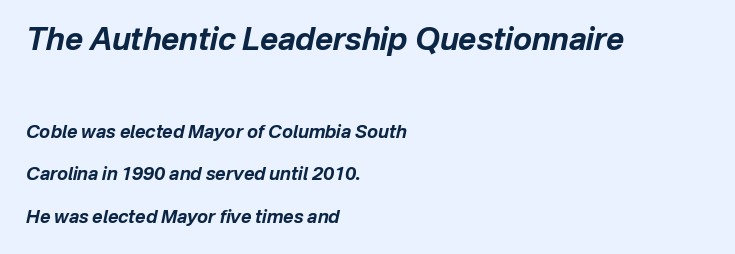
The image shows 31 px bold type, italic (leaning right); set left-aligned, loose line spacing (2.36x), normal letter spacing, not underlined; the first (top) block is 1.72x larger; low stroke contrast and a medium x-height.
